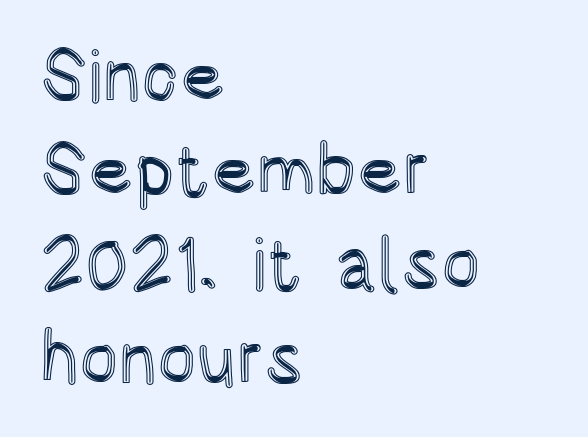
Q: Is the text italic (slanted)? A: No, it is upright.
Q: Is the text underlined? A: No.
Q: How is the paragraph aligned? A: Left-aligned.
Q: Is the spacing between letters normal or unusually wide? A: Normal.
Q: Is the spacing between lines tight, normal or loose? A: Normal.
Q: Width (condensed, normal, or wide)? A: Condensed.
Q: x-height? A: Large.
Q: Monospaced? A: No.
